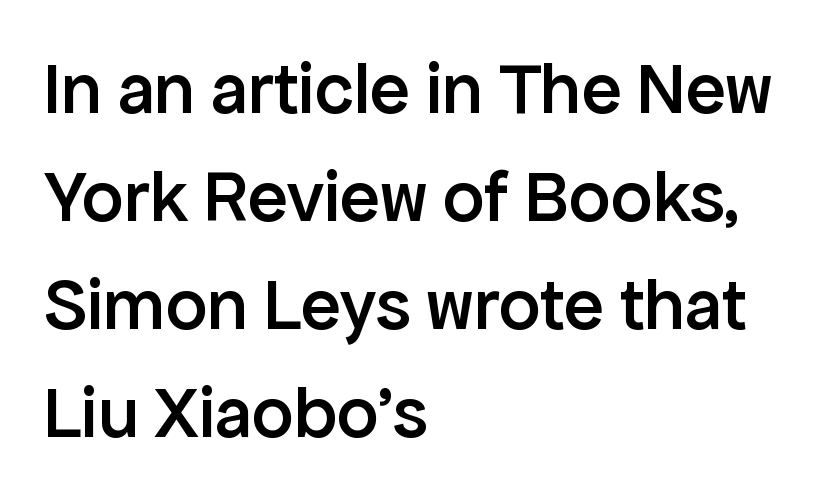
Are there feet on the stems? There aren't — it's a sans. A typesetter would call this zero additional tracking. The rendering anchors every line to the left-hand side. How would I describe the line gaps? Plain and ordinary. No italicization has been applied; the sample stays upright.
